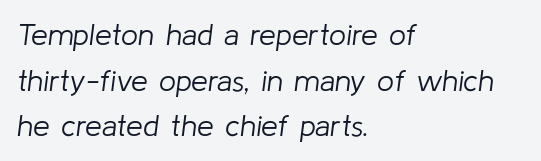
Quick note: italic. Counters stay open thanks to moderate or lighter strokes. Is the block centered? No — it sits flush against the left margin. Normally led — the rows are evenly, conventionally spaced. The face used here is rendered with its standard letterfit. Unmarked baselines from the first word to the last.
